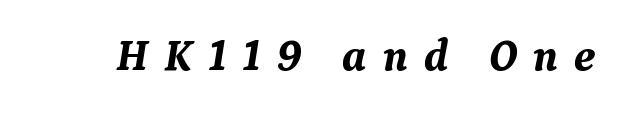
{"serif": "yes", "italic": "yes", "lean": "right", "slant_degrees": 9, "bold": "yes", "weight": "bold", "width": "normal", "stroke_contrast": "medium", "x_height": "medium", "monospaced": "no", "underline": "no", "letter_spacing": "wide", "letter_spacing_em": 0.34, "glyph_px": 45}
